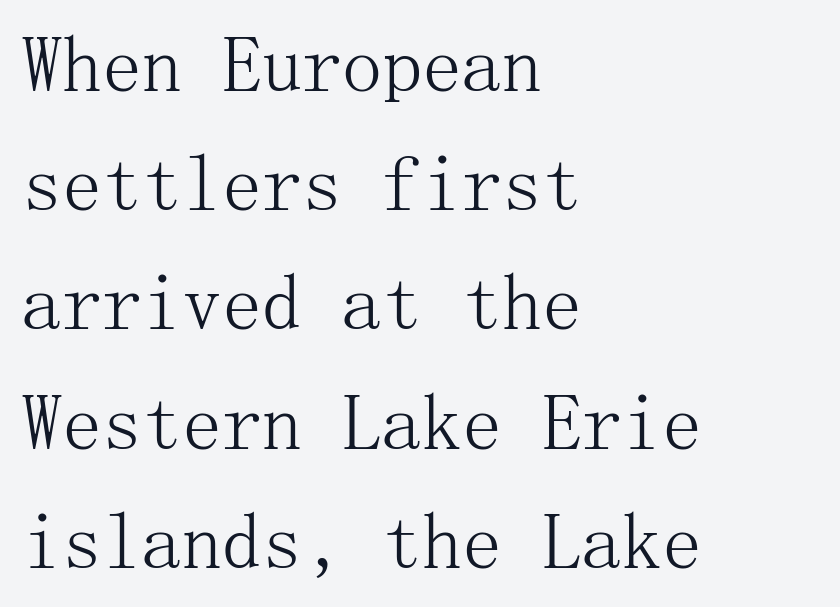
Q: Is the text bold? A: No.
Q: Is the text italic (slanted)? A: No, it is upright.
Q: Is the typeface a serif or a sans-serif typeface? A: Serif.
Q: Is the text underlined? A: No.
Q: How is the paragraph aligned? A: Left-aligned.
Q: Is the spacing between letters normal or unusually wide? A: Normal.
Q: Is the spacing between lines tight, normal or loose? A: Normal.
Q: Width (condensed, normal, or wide)? A: Normal.
Q: Stroke contrast? A: Medium.
Q: x-height? A: Medium.
